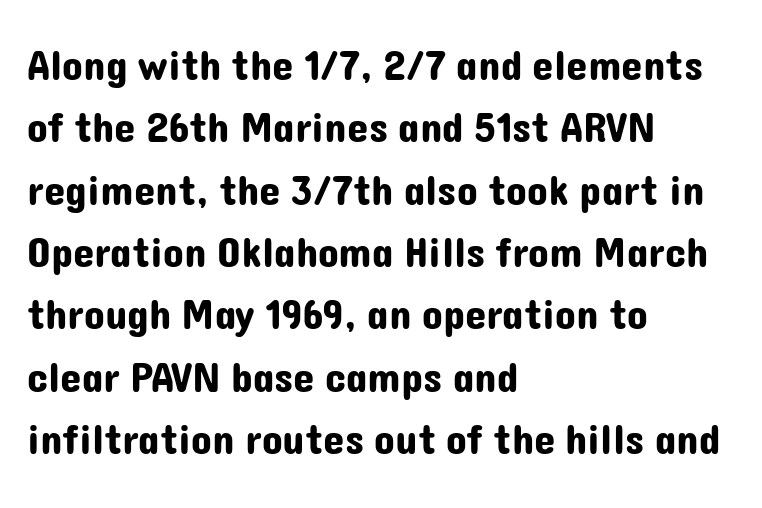
Q: Is the text italic (slanted)? A: No, it is upright.
Q: Is the typeface a serif or a sans-serif typeface? A: Sans-serif.
Q: Is the text underlined? A: No.
Q: How is the paragraph aligned? A: Left-aligned.
Q: Is the spacing between letters normal or unusually wide? A: Normal.
Q: Is the spacing between lines tight, normal or loose? A: Normal.
Q: Width (condensed, normal, or wide)? A: Normal.
Q: Stroke contrast? A: Low.
Q: x-height? A: Medium.
Q: Monospaced? A: No.
